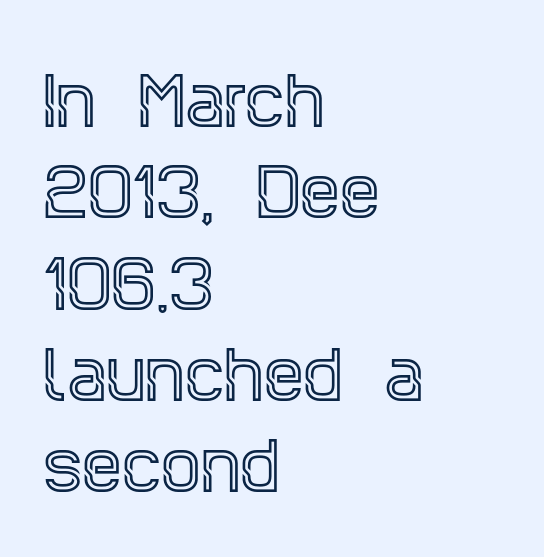
Q: Is the text italic (slanted)? A: No, it is upright.
Q: Is the typeface a serif or a sans-serif typeface? A: Serif.
Q: Is the text underlined? A: No.
Q: How is the paragraph aligned? A: Left-aligned.
Q: Is the spacing between letters normal or unusually wide? A: Normal.
Q: Is the spacing between lines tight, normal or loose? A: Normal.
Q: Width (condensed, normal, or wide)? A: Condensed.
Q: x-height? A: Large.
Q: Monospaced? A: No.
